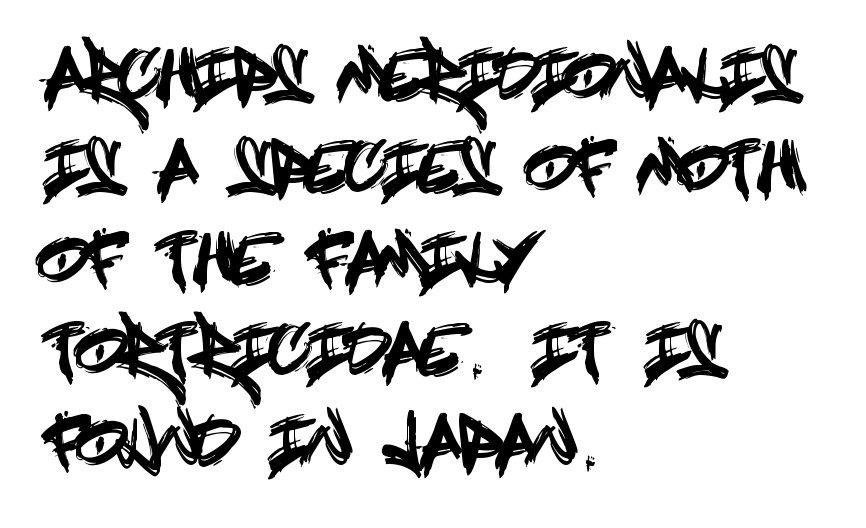
Q: Is the text italic (slanted)? A: Yes.
Q: Is the typeface a serif or a sans-serif typeface? A: Sans-serif.
Q: Is the text underlined? A: No.
Q: How is the paragraph aligned? A: Left-aligned.
Q: Is the spacing between letters normal or unusually wide? A: Normal.
Q: Is the spacing between lines tight, normal or loose? A: Normal.
Q: Width (condensed, normal, or wide)? A: Condensed.
Q: x-height? A: Large.
